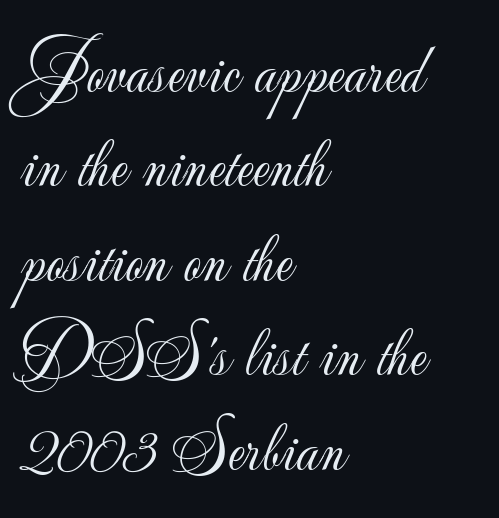
{"serif": "no", "bold": "no", "weight": "light", "width": "normal", "stroke_contrast": "low", "x_height": "small", "monospaced": "no", "underline": "no", "align": "left", "line_spacing": "normal", "line_spacing_ratio": 1.33, "letter_spacing": "normal", "letter_spacing_em": 0.0, "glyph_px": 71}
